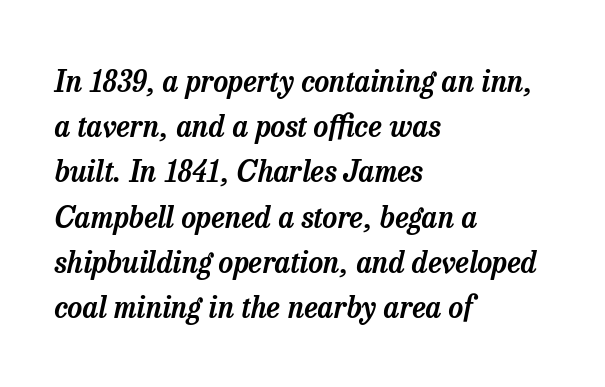
{"serif": "yes", "italic": "yes", "lean": "right", "slant_degrees": 13, "width": "normal", "stroke_contrast": "low", "x_height": "medium", "monospaced": "no", "underline": "no", "align": "left", "line_spacing": "normal", "line_spacing_ratio": 1.56, "letter_spacing": "normal", "letter_spacing_em": 0.0, "glyph_px": 29}
